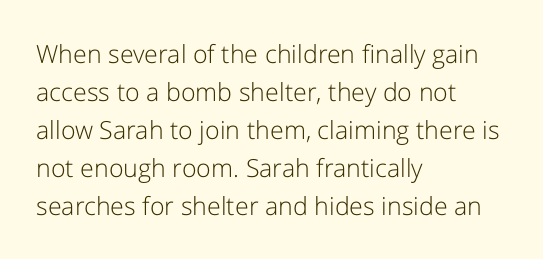
{"italic": "no", "bold": "no", "underline": "no", "align": "left", "line_spacing": "normal", "line_spacing_ratio": 1.52, "letter_spacing": "normal", "letter_spacing_em": 0.0, "glyph_px": 25}
